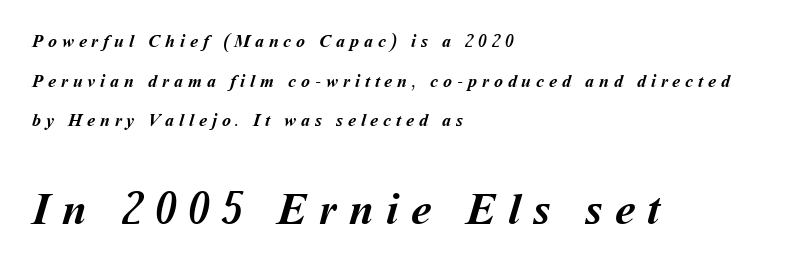
Caption: bold face, heavy strokes. Is the block centered? No — it sits flush against the left margin. Has an underline been added? It has not. Leading is clearly above the norm, producing a sparse column. Think of a printed novel: that variable character pitch is what you see here.
